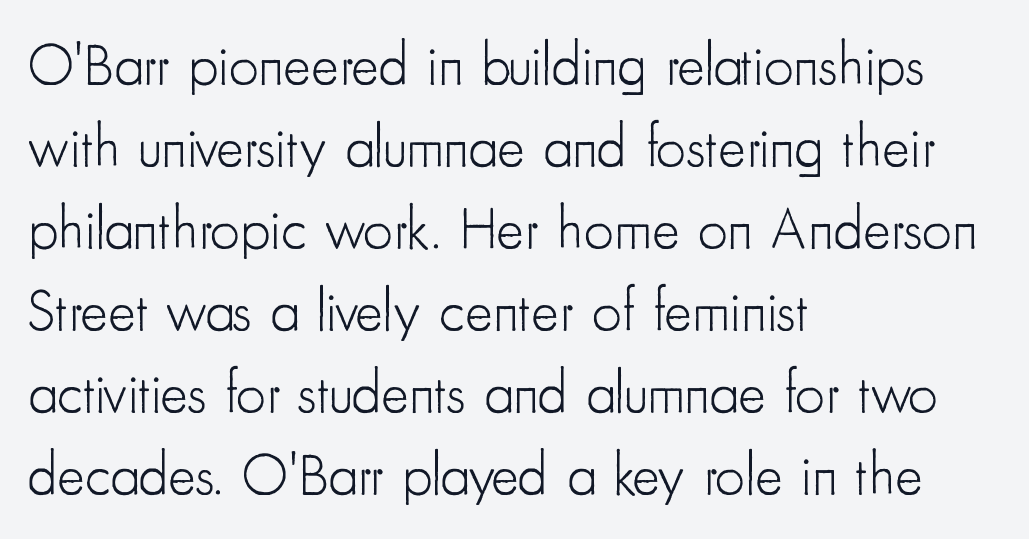
The image shows 59 px light, condensed sans-serif type, upright; set left-aligned, normal line spacing (1.39x), normal letter spacing, not underlined; low stroke contrast and a small x-height.
